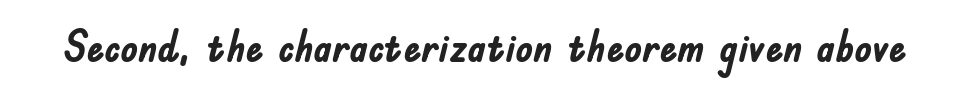
The typesetting leans heavy: a genuine bold. Any mark beneath the type? The region is blank. A typesetter would call this zero additional tracking. These lines are rendered in a variable-pitch font.
